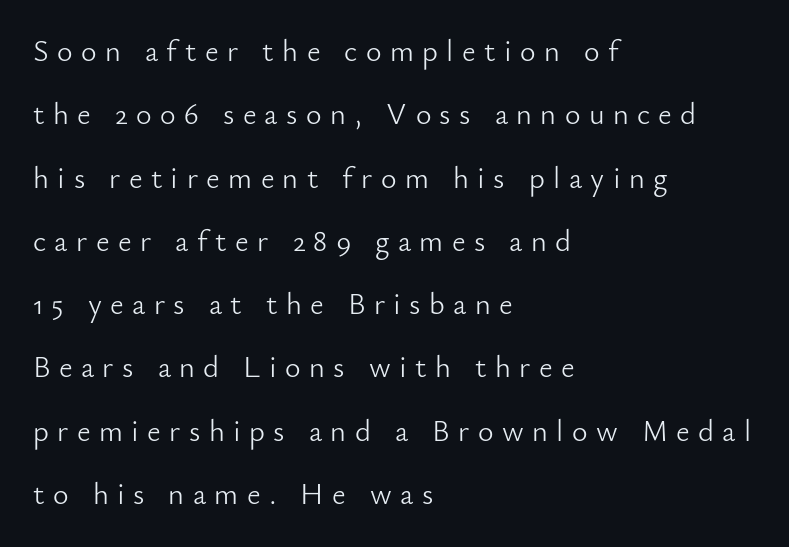
{"serif": "no", "italic": "no", "bold": "no", "weight": "light", "width": "normal", "stroke_contrast": "low", "x_height": "small", "monospaced": "no", "underline": "no", "align": "left", "line_spacing": "loose", "line_spacing_ratio": 2.11, "letter_spacing": "wide", "letter_spacing_em": 0.28, "glyph_px": 30}
